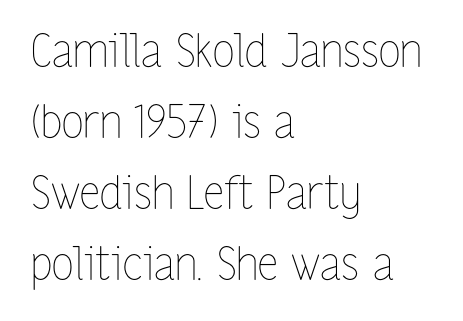
{"italic": "no", "bold": "no", "weight": "thin", "width": "condensed", "stroke_contrast": "low", "x_height": "medium", "monospaced": "no", "underline": "no", "align": "left", "line_spacing": "normal", "line_spacing_ratio": 1.58, "letter_spacing": "normal", "letter_spacing_em": 0.0, "glyph_px": 45}
